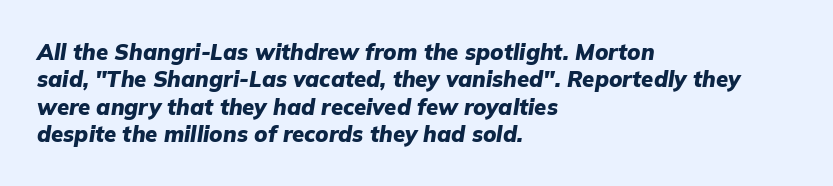
{"italic": "yes", "lean": "right", "slant_degrees": 9, "bold": "yes", "underline": "no", "align": "left", "line_spacing": "normal", "line_spacing_ratio": 1.25, "letter_spacing": "normal", "letter_spacing_em": 0.0, "glyph_px": 22}
